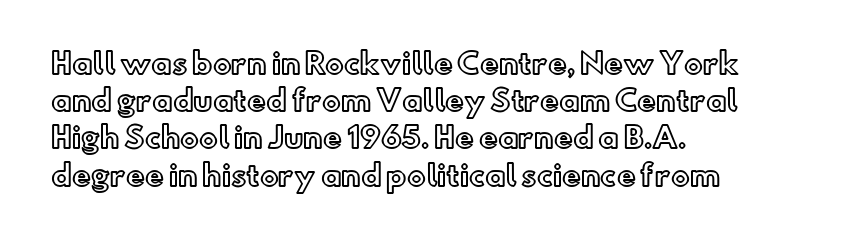
Q: Is the text italic (slanted)? A: No, it is upright.
Q: Is the text underlined? A: No.
Q: How is the paragraph aligned? A: Left-aligned.
Q: Is the spacing between letters normal or unusually wide? A: Normal.
Q: Is the spacing between lines tight, normal or loose? A: Normal.
Q: Width (condensed, normal, or wide)? A: Normal.
Q: x-height? A: Small.
Q: Monospaced? A: No.
